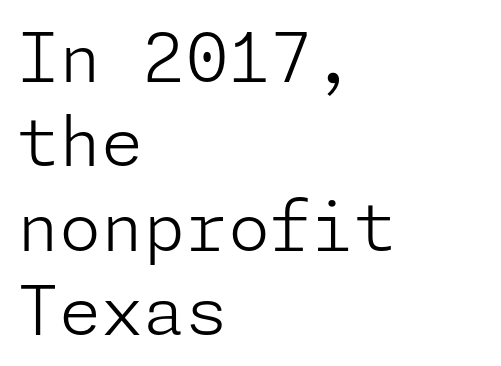
Q: Is the text bold? A: No.
Q: Is the text italic (slanted)? A: No, it is upright.
Q: Is the typeface a serif or a sans-serif typeface? A: Sans-serif.
Q: Is the text underlined? A: No.
Q: How is the paragraph aligned? A: Left-aligned.
Q: Is the spacing between letters normal or unusually wide? A: Normal.
Q: Width (condensed, normal, or wide)? A: Normal.
Q: Stroke contrast? A: Low.
Q: x-height? A: Medium.
